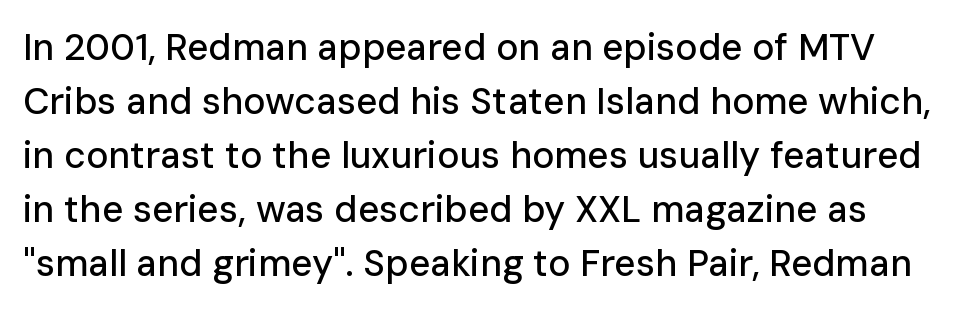
Q: Is the text italic (slanted)? A: No, it is upright.
Q: Is the typeface a serif or a sans-serif typeface? A: Sans-serif.
Q: Is the text underlined? A: No.
Q: Is the spacing between letters normal or unusually wide? A: Normal.
Q: Is the spacing between lines tight, normal or loose? A: Normal.
Q: Width (condensed, normal, or wide)? A: Normal.
Q: Stroke contrast? A: Low.
Q: x-height? A: Medium.
Q: Monospaced? A: No.
